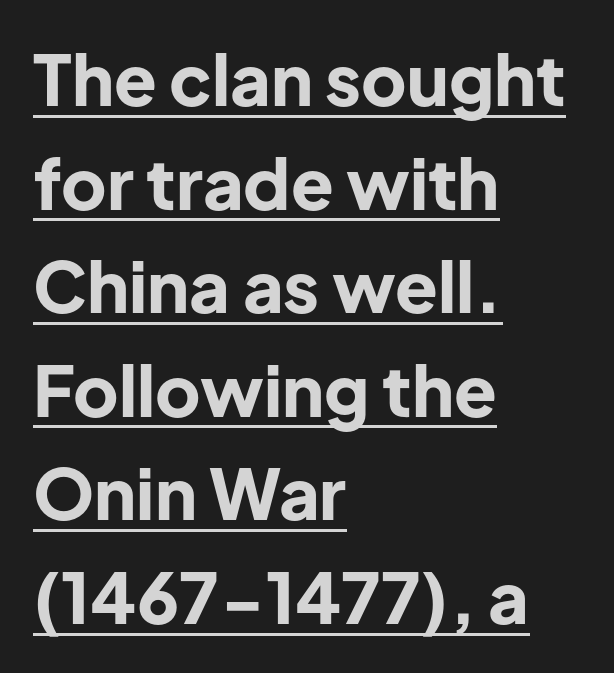
How would I describe the line gaps? Plain and ordinary. The letters carry no serifs — their stems end cleanly without finishing strokes. Every letter is thick-stroked: bold, no question. This sample is left-justified, so line endings fall wherever the words run out. The lettering stays uniformly vertical, giving the passage a roman look.
